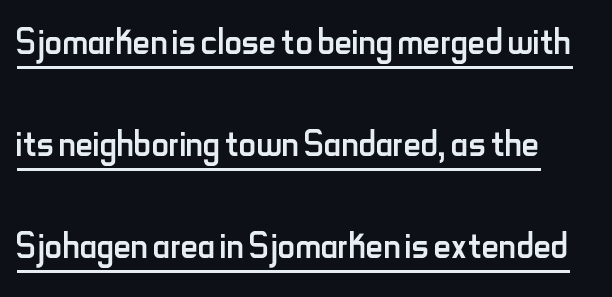
Posture: vertical. These lines are composed in type without serifs. Students, observe: this is what heavily led, spacious text looks like. This is underlined copy, the kind a proofreader might mark for attention. Character widths vary here, with narrow letters taking less room than wide ones.
